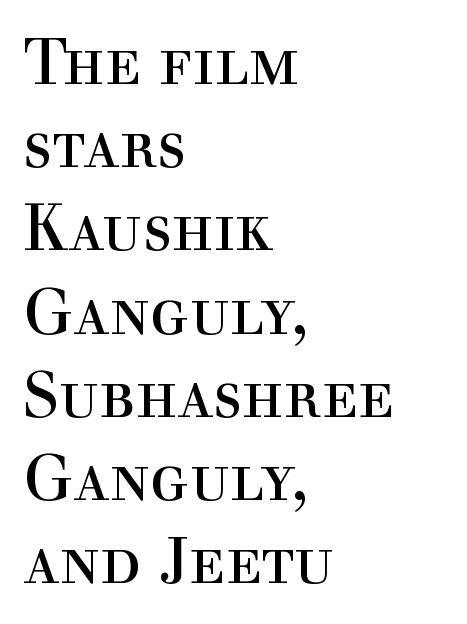
Default kerning and tracking; the words read as compact shapes. Are there feet on the stems? There are — it's a serif. One glance says typical: line gaps are just what's usual. The passage shown is not underscored anywhere. The face looks like a standard text weight, possibly lighter. These lines stack with their left ends in a neat column.
